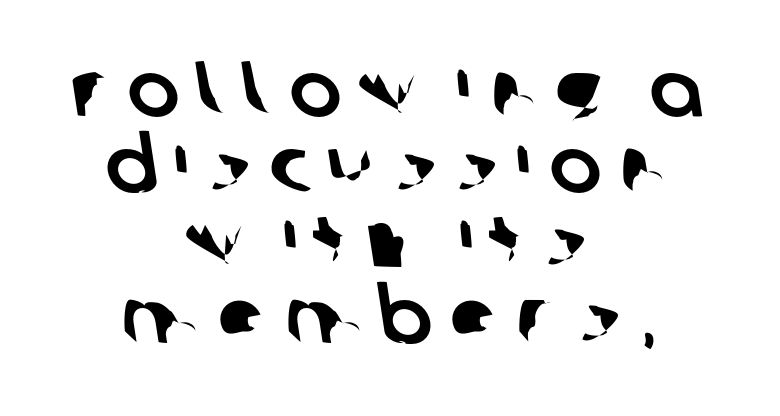
Words float on clear page, feet unadorned. What stands out about the letter spacing? Its width — letters are far apart. Each letter keeps its own natural width here, so spacing adapts to shape. You could barely slide anything between these rows. Unlike a traditional serif, this face leaves its strokes unadorned. Teacher's note: observe the equal gaps on both sides — that is centered alignment.
